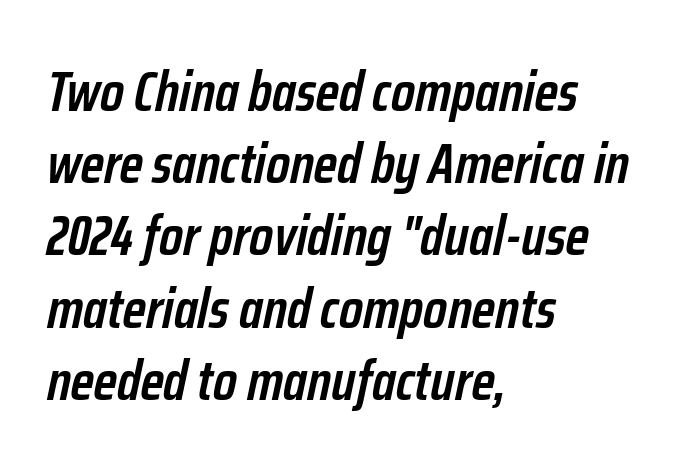
Q: Is the text bold? A: Semi-bold.
Q: Is the text italic (slanted)? A: Yes, it leans right by about 12 degrees.
Q: Is the text underlined? A: No.
Q: How is the paragraph aligned? A: Left-aligned.
Q: Is the spacing between letters normal or unusually wide? A: Normal.
Q: Is the spacing between lines tight, normal or loose? A: Normal.
Q: Width (condensed, normal, or wide)? A: Condensed.
Q: Stroke contrast? A: Low.
Q: x-height? A: Medium.
Q: Monospaced? A: No.
